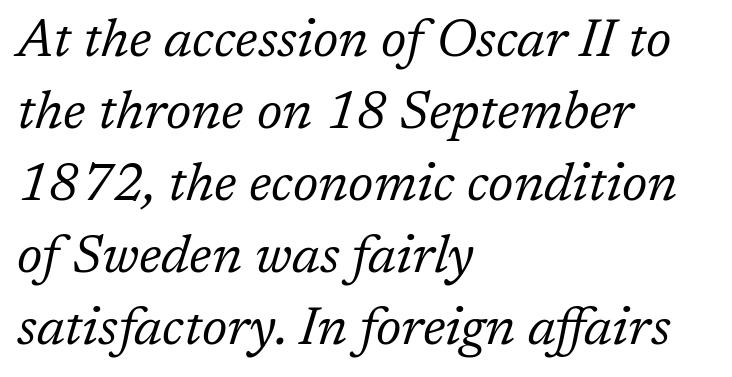
Slant detected: the letters are inclined. The rendering uses natural spacing where letterforms have individual widths. Glyph-to-glyph distance matches everyday printed text. Observe the serifs anchoring each vertical stroke in this sample. Visually the block forms a straight wall on the left and a jagged coastline on the right.
